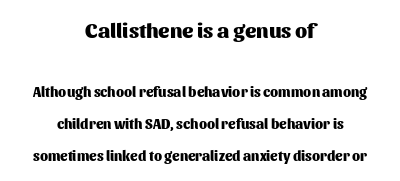
{"italic": "no", "bold": "yes", "underline": "no", "align": "center", "line_spacing": "loose", "line_spacing_ratio": 2.32, "letter_spacing": "normal", "letter_spacing_em": 0.0, "larger_block": "first", "size_ratio": 1.5, "glyph_px": 21}
